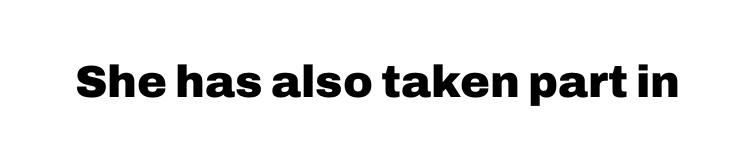
When letters stand straight like this, we call the style roman or upright. Varying glyph widths throughout — classic text-font behaviour. These lines keep a tight, regular rhythm from letter to letter. The rendering shows plain stroke endings on the letterforms — a sans-serif design. Bold? Absolutely — the strokes are thick and heavy.
